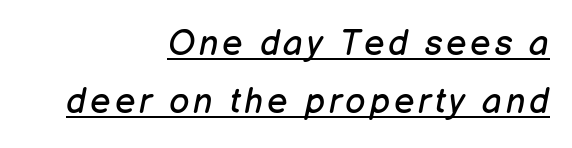
Notice how descenders clear the ascenders below comfortably — that's standard leading. Note the varied advance widths — an 'i' is clearly narrower than an 'm'. Decoration check: the copy is underlined. Posture: slanted. The text block is weighted toward the right margin, trailing off unevenly leftward. The font sits on the lighter half of the weight spectrum, regular included.
